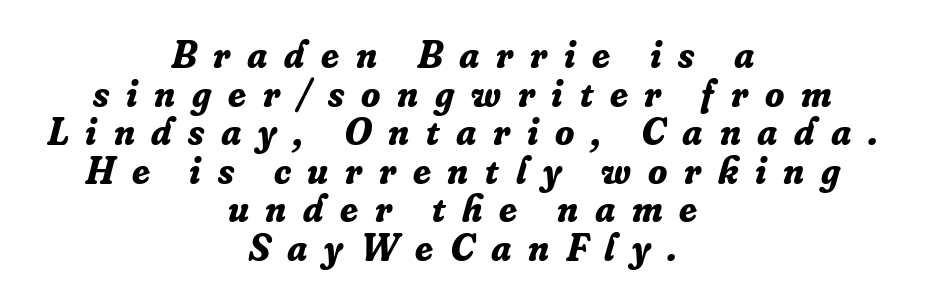
Underlining? Definitely not there. Here the designer chose a conventional face with non-uniform glyph widths. A full-strength bold gives these letters their thick strokes. Emphasis-style slanted type is in use.
